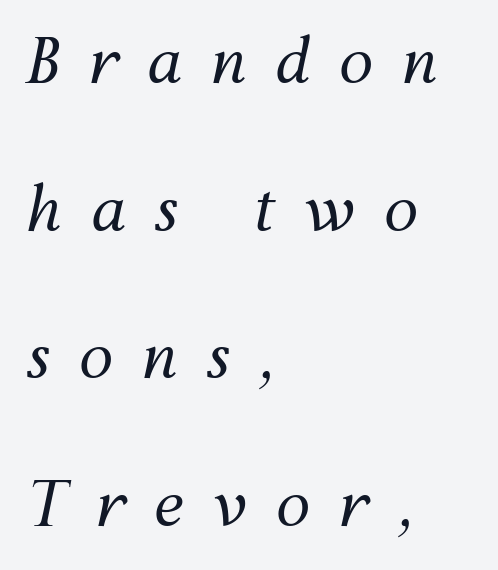
The image shows 62 px regular-weight type, italic (leaning right); set left-aligned, loose line spacing (2.38x), unusually wide letter spacing (+0.46 em), not underlined; medium stroke contrast and a medium x-height.
